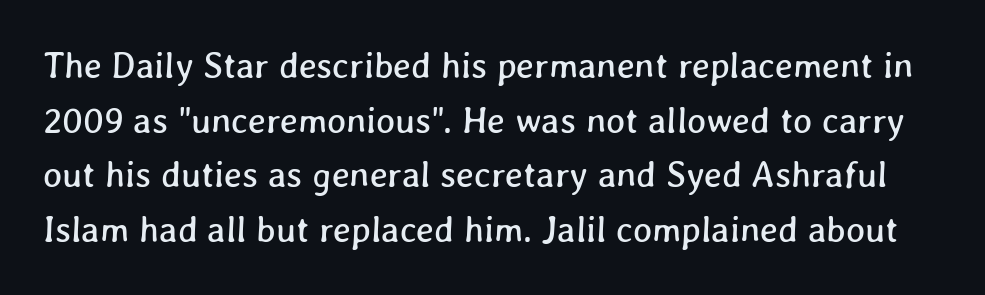
Q: Is the text underlined? A: No.
Q: Is the spacing between letters normal or unusually wide? A: Normal.
Q: Is the spacing between lines tight, normal or loose? A: Normal.
Q: Width (condensed, normal, or wide)? A: Normal.
Q: Stroke contrast? A: Low.
Q: x-height? A: Medium.
Q: Monospaced? A: No.
